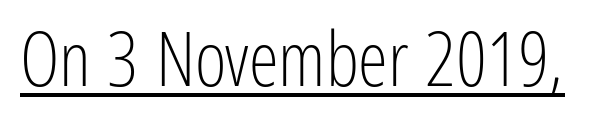
{"serif": "no", "italic": "no", "bold": "no", "weight": "light", "width": "condensed", "stroke_contrast": "low", "x_height": "medium", "monospaced": "no", "underline": "yes", "letter_spacing": "normal", "letter_spacing_em": 0.0, "glyph_px": 76}
